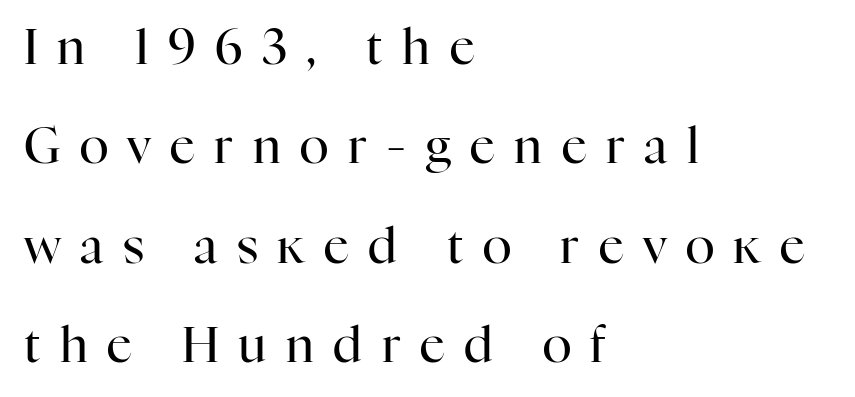
{"serif": "yes", "italic": "no", "bold": "no", "weight": "regular", "width": "normal", "stroke_contrast": "high", "x_height": "medium", "monospaced": "no", "underline": "no", "align": "left", "line_spacing": "loose", "line_spacing_ratio": 2.03, "letter_spacing": "wide", "letter_spacing_em": 0.4, "glyph_px": 49}
